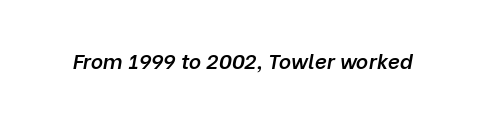
The image shows 21 px text type, italic (leaning right); set normal letter spacing, not underlined.
